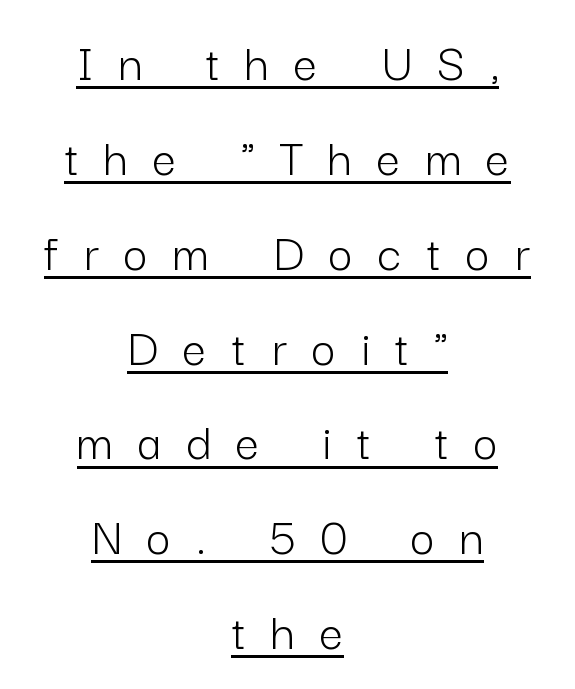
Q: Is the text bold? A: No.
Q: Is the text italic (slanted)? A: No, it is upright.
Q: Is the typeface a serif or a sans-serif typeface? A: Sans-serif.
Q: Is the text underlined? A: Yes.
Q: How is the paragraph aligned? A: Centered.
Q: Is the spacing between letters normal or unusually wide? A: Unusually wide.
Q: Width (condensed, normal, or wide)? A: Normal.
Q: Stroke contrast? A: Low.
Q: x-height? A: Medium.
Q: Monospaced? A: No.
